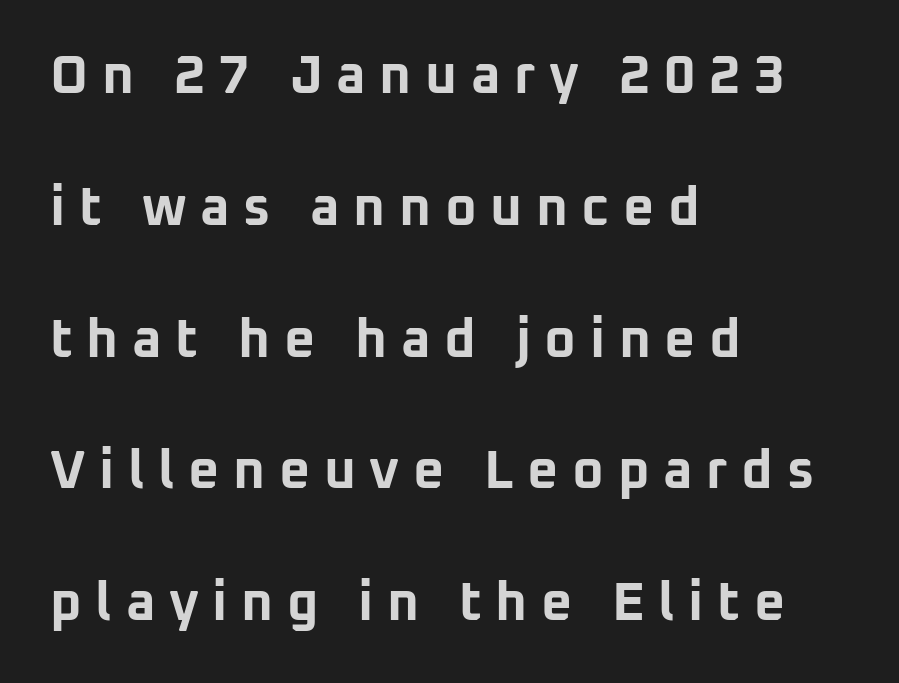
This rendering features lettering with no underline. It's the straight-up-and-down kind of type. Does the copy run flush right? No — it runs flush left. Typesetter's note: full bold, strokes at maximum text heaviness. This rendering widens character spacing well past its baseline value. What's the leading like? Stretched, with rows far apart.
